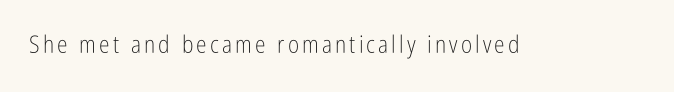
{"italic": "no", "bold": "no", "underline": "no", "glyph_px": 24}
